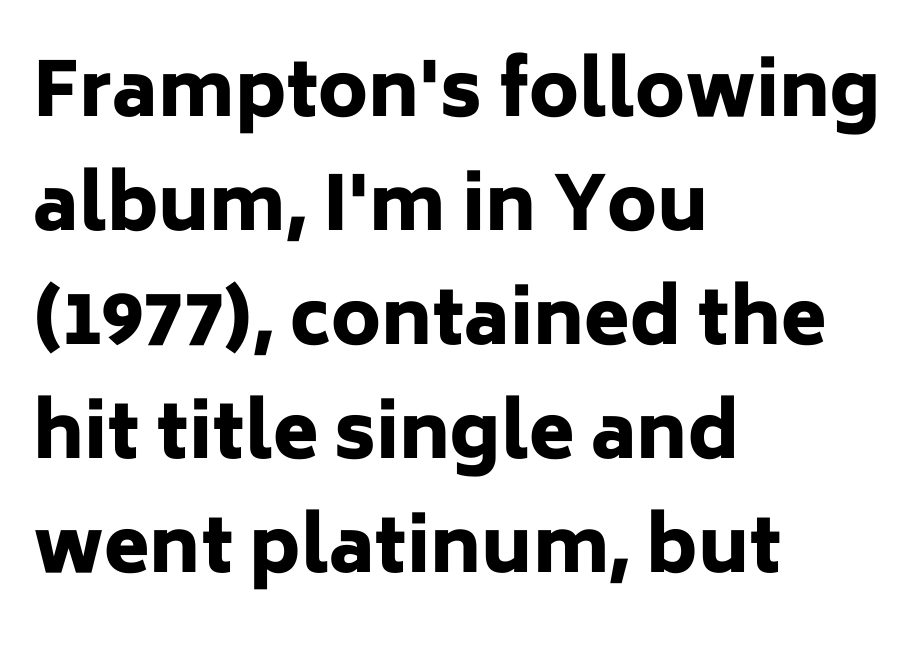
The image shows 74 px heavy sans-serif type, upright; set left-aligned, normal line spacing (1.54x), normal letter spacing, not underlined; low stroke contrast and a medium x-height.
